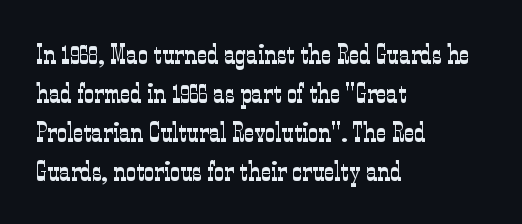
{"serif": "yes", "italic": "no", "bold": "no", "weight": "light", "width": "condensed", "stroke_contrast": "low", "x_height": "medium", "monospaced": "no", "underline": "no", "align": "left", "line_spacing": "normal", "line_spacing_ratio": 1.39, "letter_spacing": "normal", "letter_spacing_em": 0.0, "glyph_px": 28}
